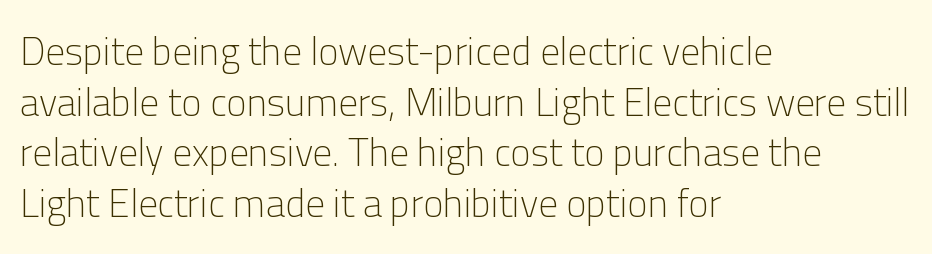
The image shows 39 px light sans-serif type, upright; set left-aligned, normal line spacing (1.3x), normal letter spacing, not underlined; low stroke contrast and a medium x-height.
